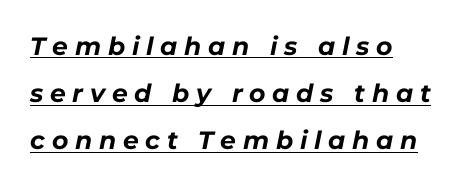
Glance below the letters and you will spot a drawn line. The font's italic variant was chosen for this text. The passage shown is emphatically bold. A typesetter would call this heavily tracked-out type.
